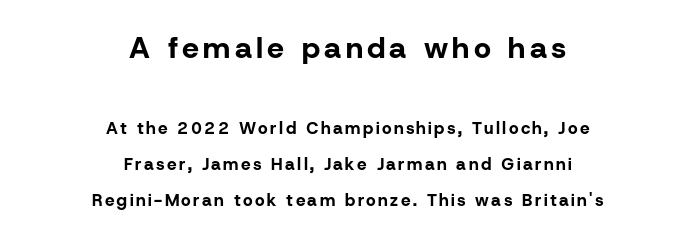
The image shows 30 px bold sans-serif type, upright; set centered, loose line spacing (2.12x), not underlined; the first (top) block is 1.76x larger; low stroke contrast and a medium x-height.
